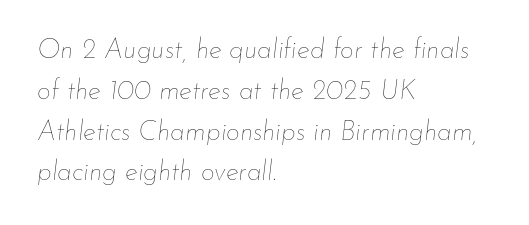
Notice how descenders clear the ascenders below comfortably — that's standard leading. Weight: not bold — regular or lighter. These lines are set flush left with a ragged right edge. The passage shown is not underscored anywhere. The axis of the letterforms is tilted away from vertical.
